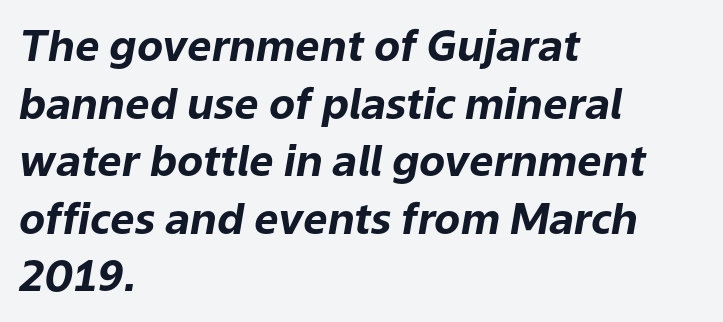
The image shows 43 px bold type, italic (leaning right); set left-aligned, normal line spacing (1.34x), normal letter spacing, not underlined; low stroke contrast and a medium x-height.
